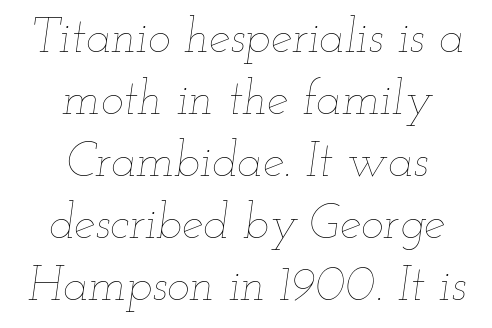
Leftover space on each line is divided equally before and after the words. Decoration check: the copy has no underline. Caption: standard tracking, unaltered. Rows of type keep a routine distance in the vertical direction.
